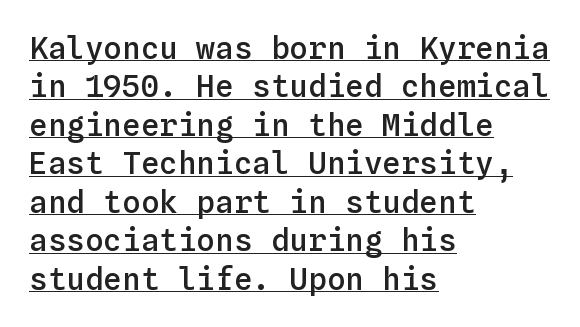
The image shows 31 px semibold type, upright, monospaced; set left-aligned, line spacing 1.24x, normal letter spacing, underlined; low stroke contrast and a medium x-height.
